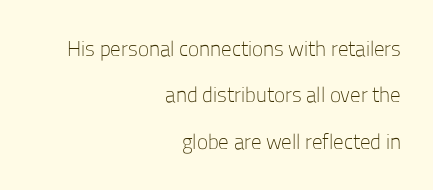
The paragraph has a hard right edge and a soft left edge. The letters look calm and open, with moderate or lighter stems. Quick note: not italic, upright. Inter-character spacing is left at the font's built-in metrics. Notice the wide empty band between every row — that's loose leading. Type without underlining.
